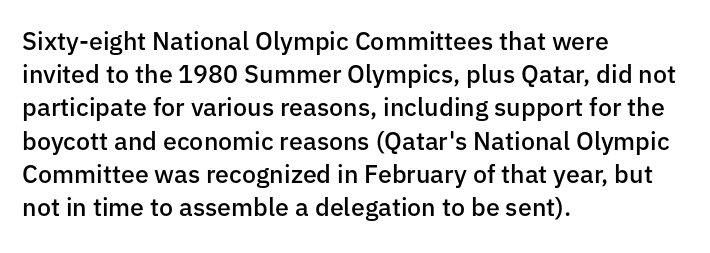
Which margin do the lines hug? The left one — the right edge is uneven. The space beneath each line is pristine and unruled. The line texture is even and compact thanks to regular tracking. Line spacing here is normal. The face used here is a semibold: visibly heavier than regular, lighter than bold.
